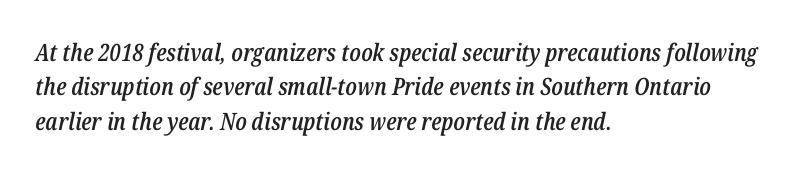
Q: Is the text bold? A: Semi-bold.
Q: Is the text italic (slanted)? A: Yes, it leans right by about 12 degrees.
Q: Is the text underlined? A: No.
Q: How is the paragraph aligned? A: Left-aligned.
Q: Is the spacing between letters normal or unusually wide? A: Normal.
Q: Is the spacing between lines tight, normal or loose? A: Normal.
